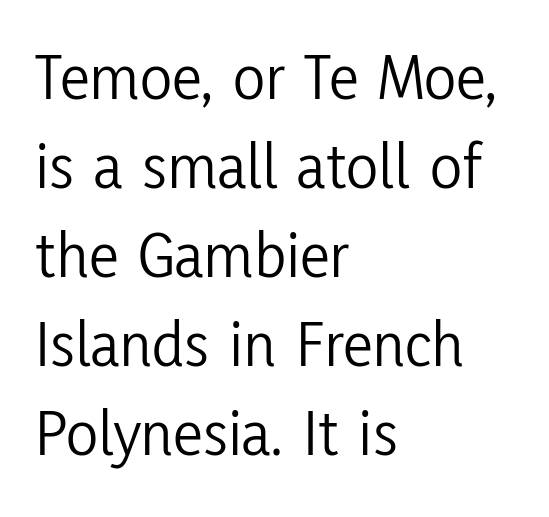
{"serif": "no", "italic": "no", "bold": "no", "weight": "light", "width": "condensed", "stroke_contrast": "low", "x_height": "medium", "monospaced": "no", "underline": "no", "align": "left", "line_spacing": "normal", "line_spacing_ratio": 1.33, "letter_spacing": "normal", "letter_spacing_em": 0.0, "glyph_px": 67}
